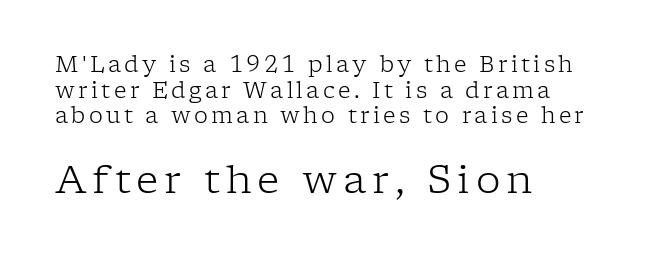
{"serif": "yes", "italic": "no", "bold": "no", "weight": "light", "width": "normal", "stroke_contrast": "low", "x_height": "medium", "monospaced": "no", "underline": "no", "align": "left", "line_spacing_ratio": 1.16, "larger_block": "second", "size_ratio": 1.77, "glyph_px": 39}
